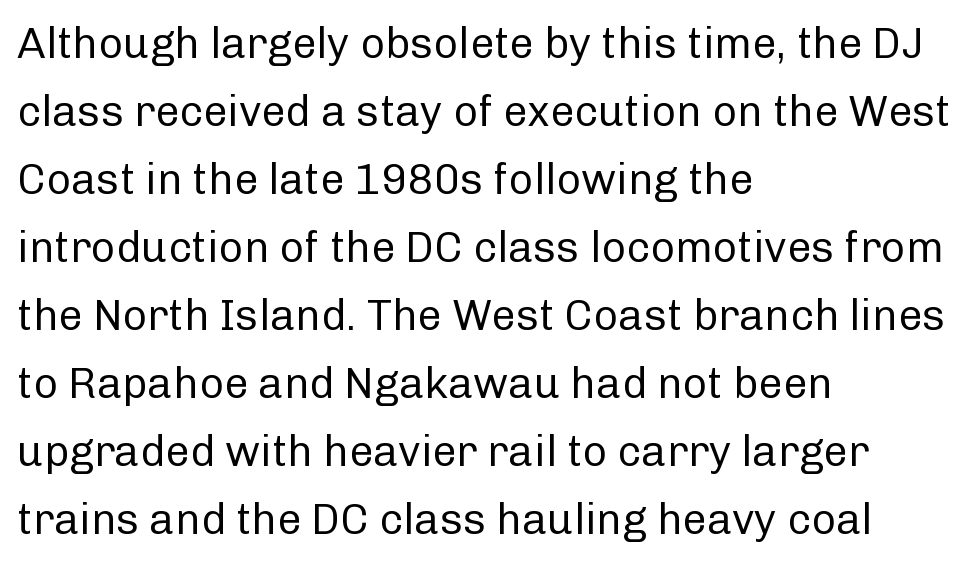
{"serif": "no", "italic": "no", "bold": "no", "weight": "regular", "width": "normal", "stroke_contrast": "low", "x_height": "medium", "monospaced": "no", "underline": "no", "align": "left", "line_spacing": "normal", "line_spacing_ratio": 1.58, "letter_spacing": "normal", "letter_spacing_em": 0.0, "glyph_px": 43}
